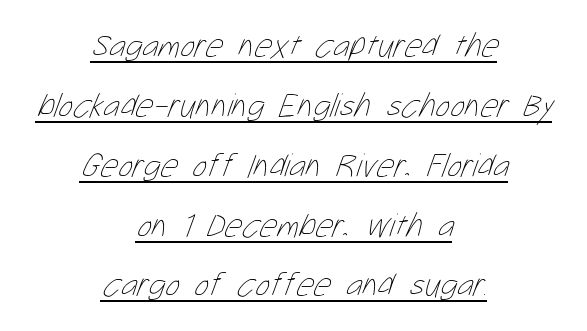
{"bold": "no", "weight": "thin", "width": "condensed", "stroke_contrast": "low", "x_height": "medium", "monospaced": "no", "underline": "yes", "align": "center", "line_spacing_ratio": 1.76, "letter_spacing": "normal", "letter_spacing_em": 0.0, "glyph_px": 34}
